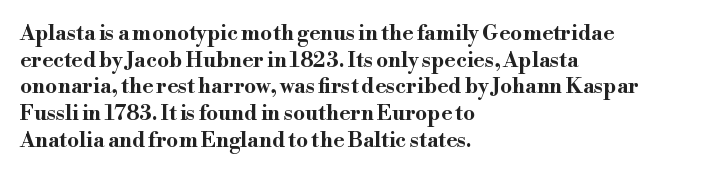
Honestly, the row spacing looks completely unremarkable. Posture: upright roman. Plenty of ink on the page — the face is bold. Typeset ragged right — the left edge is the straight one.
